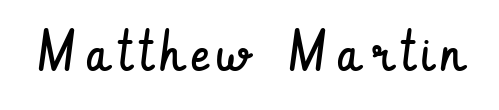
{"serif": "no", "italic": "no", "bold": "no", "weight": "regular", "width": "condensed", "stroke_contrast": "low", "x_height": "small", "monospaced": "no", "underline": "no", "glyph_px": 57}
